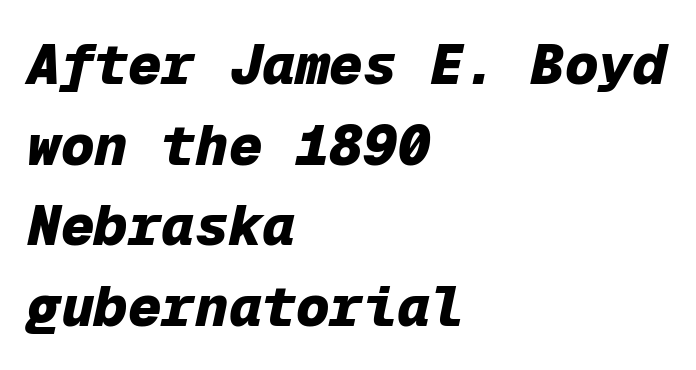
{"italic": "yes", "lean": "right", "slant_degrees": 12, "bold": "yes", "weight": "heavy", "width": "normal", "stroke_contrast": "low", "x_height": "medium", "monospaced": "yes", "underline": "no", "align": "left", "line_spacing": "normal", "line_spacing_ratio": 1.44, "letter_spacing": "normal", "letter_spacing_em": 0.0, "glyph_px": 56}
